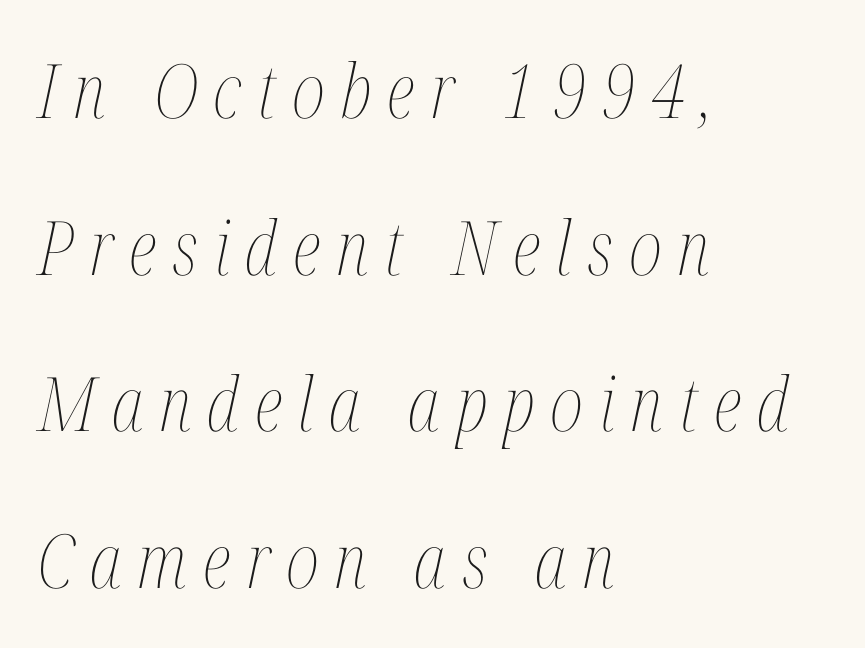
{"italic": "yes", "lean": "right", "slant_degrees": 12, "bold": "no", "weight": "thin", "width": "condensed", "stroke_contrast": "medium", "x_height": "medium", "monospaced": "no", "underline": "no", "align": "left", "line_spacing": "loose", "line_spacing_ratio": 2.09, "letter_spacing": "wide", "letter_spacing_em": 0.21, "glyph_px": 75}
